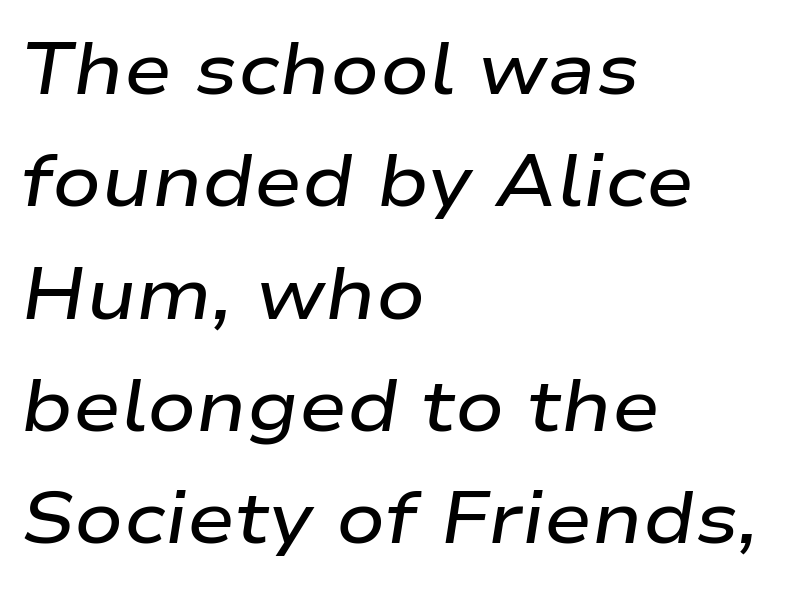
{"italic": "yes", "lean": "right", "slant_degrees": 9, "bold": "semi", "weight": "semibold", "width": "wide", "stroke_contrast": "low", "x_height": "medium", "monospaced": "no", "underline": "no", "align": "left", "line_spacing": "normal", "line_spacing_ratio": 1.56, "letter_spacing": "normal", "letter_spacing_em": 0.0, "glyph_px": 72}
